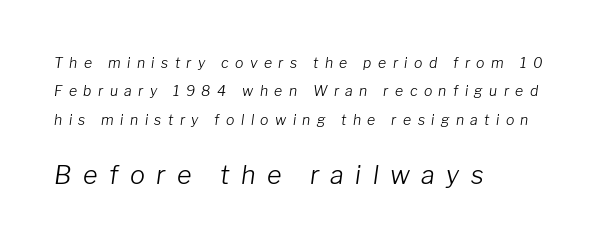
{"italic": "yes", "lean": "right", "slant_degrees": 8, "bold": "no", "underline": "no", "align": "left", "line_spacing": "loose", "line_spacing_ratio": 2.03, "letter_spacing": "wide", "letter_spacing_em": 0.46, "larger_block": "second", "size_ratio": 1.79, "glyph_px": 25}
